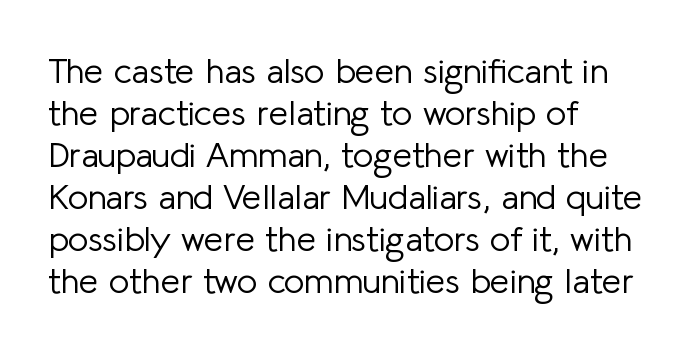
The image shows 35 px light sans-serif type, upright; set left-aligned, line spacing 1.2x, normal letter spacing, not underlined; low stroke contrast and a medium x-height.
